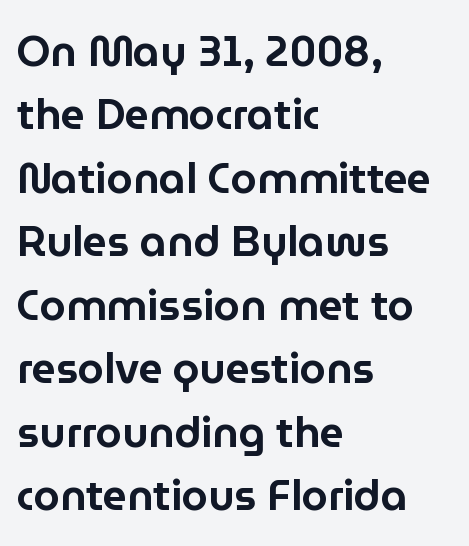
Q: Is the text italic (slanted)? A: No, it is upright.
Q: Is the typeface a serif or a sans-serif typeface? A: Sans-serif.
Q: Is the text underlined? A: No.
Q: How is the paragraph aligned? A: Left-aligned.
Q: Is the spacing between letters normal or unusually wide? A: Normal.
Q: Is the spacing between lines tight, normal or loose? A: Normal.
Q: Width (condensed, normal, or wide)? A: Normal.
Q: Stroke contrast? A: Low.
Q: x-height? A: Medium.
Q: Monospaced? A: No.
